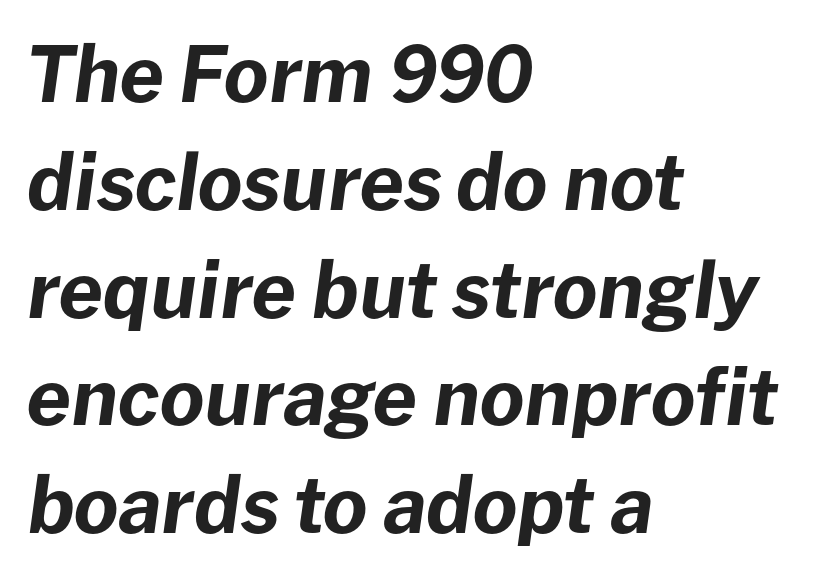
Q: Is the text bold? A: Yes.
Q: Is the text italic (slanted)? A: Yes, it leans right by about 8 degrees.
Q: Is the text underlined? A: No.
Q: How is the paragraph aligned? A: Left-aligned.
Q: Is the spacing between letters normal or unusually wide? A: Normal.
Q: Is the spacing between lines tight, normal or loose? A: Normal.
Q: Width (condensed, normal, or wide)? A: Normal.
Q: Stroke contrast? A: Low.
Q: x-height? A: Medium.
Q: Monospaced? A: No.
